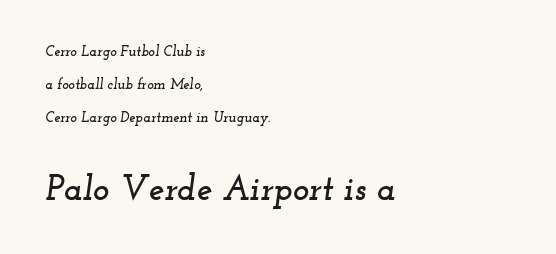
Q: Is the text italic (slanted)? A: Yes, it leans right by about 12 degrees.
Q: Is the typeface a serif or a sans-serif typeface? A: Serif.
Q: Is the text underlined? A: No.
Q: How is the paragraph aligned? A: Left-aligned.
Q: Is the spacing between letters normal or unusually wide? A: Normal.
Q: Is the spacing between lines tight, normal or loose? A: Loose.
Q: Which block of text is set in a larger size, the first (top) or the second (bottom)? A: The second (bottom) one.
Q: Width (condensed, normal, or wide)? A: Wide.
Q: Stroke contrast? A: Low.
Q: x-height? A: Small.
Q: Monospaced? A: No.
